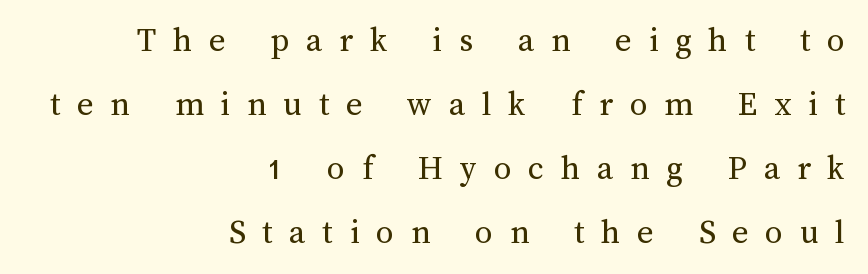
Q: Is the text bold? A: No.
Q: Is the text italic (slanted)? A: No, it is upright.
Q: Is the text underlined? A: No.
Q: How is the paragraph aligned? A: Right-aligned.
Q: Is the spacing between letters normal or unusually wide? A: Unusually wide.
Q: Width (condensed, normal, or wide)? A: Normal.
Q: Stroke contrast? A: Medium.
Q: x-height? A: Medium.
Q: Monospaced? A: No.
